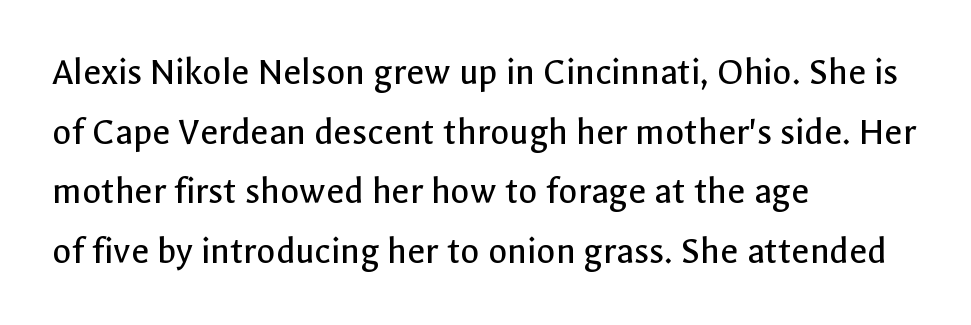
Q: Is the text bold? A: No.
Q: Is the text italic (slanted)? A: No, it is upright.
Q: Is the typeface a serif or a sans-serif typeface? A: Sans-serif.
Q: Is the text underlined? A: No.
Q: How is the paragraph aligned? A: Left-aligned.
Q: Is the spacing between letters normal or unusually wide? A: Normal.
Q: Is the spacing between lines tight, normal or loose? A: Normal.
Q: Width (condensed, normal, or wide)? A: Normal.
Q: x-height? A: Medium.
Q: Monospaced? A: No.
